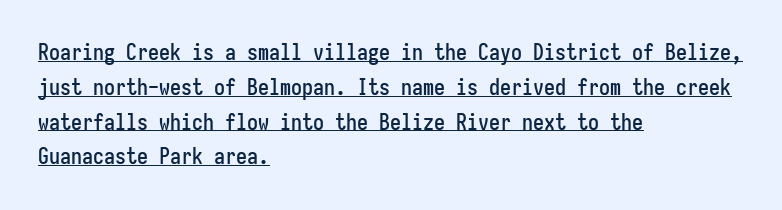
Q: Is the text italic (slanted)? A: No, it is upright.
Q: Is the text underlined? A: Yes.
Q: How is the paragraph aligned? A: Left-aligned.
Q: Is the spacing between letters normal or unusually wide? A: Normal.
Q: Is the spacing between lines tight, normal or loose? A: Normal.
